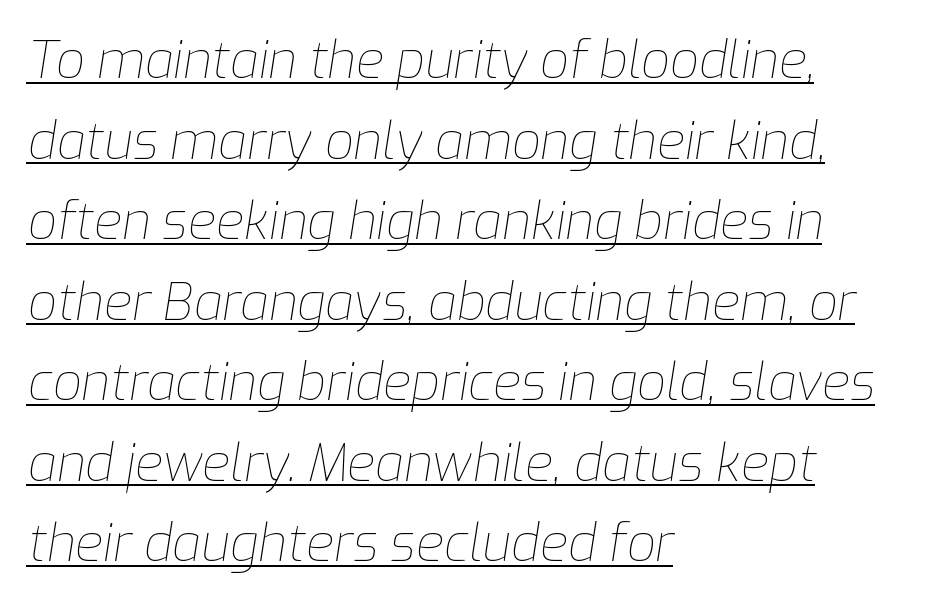
Q: Is the text bold? A: No.
Q: Is the text italic (slanted)? A: Yes, it leans right by about 9 degrees.
Q: Is the text underlined? A: Yes.
Q: How is the paragraph aligned? A: Left-aligned.
Q: Is the spacing between letters normal or unusually wide? A: Normal.
Q: Is the spacing between lines tight, normal or loose? A: Normal.
Q: Width (condensed, normal, or wide)? A: Normal.
Q: Stroke contrast? A: Low.
Q: x-height? A: Medium.
Q: Monospaced? A: No.
